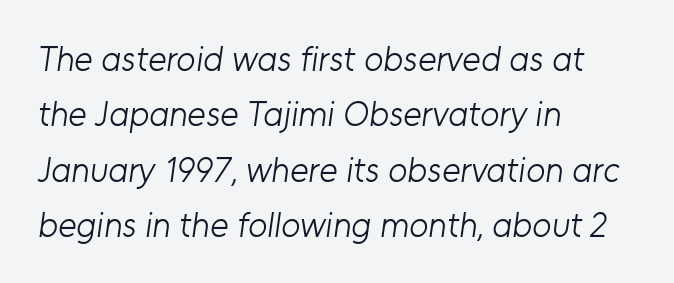
Q: Is the text bold? A: No.
Q: Is the typeface a serif or a sans-serif typeface? A: Sans-serif.
Q: Is the text underlined? A: No.
Q: How is the paragraph aligned? A: Left-aligned.
Q: Is the spacing between letters normal or unusually wide? A: Normal.
Q: Is the spacing between lines tight, normal or loose? A: Normal.
Q: Width (condensed, normal, or wide)? A: Normal.
Q: Stroke contrast? A: Low.
Q: x-height? A: Medium.
Q: Monospaced? A: No.
